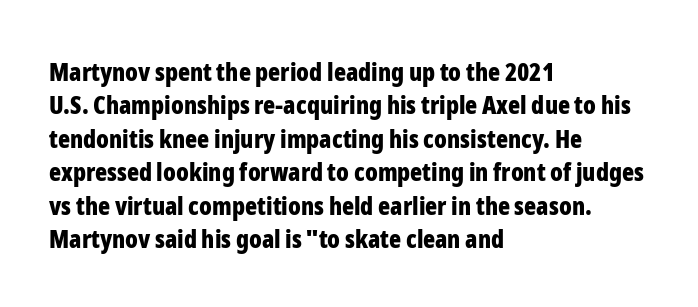
Notice how the passage keeps a crisp vertical edge on the left only. Ordinary non-slanted type is in use. This sample uses plain, unmodified letter spacing. Strong, thick strokes mark this as bold type. Normally led — the rows are evenly, conventionally spaced.
